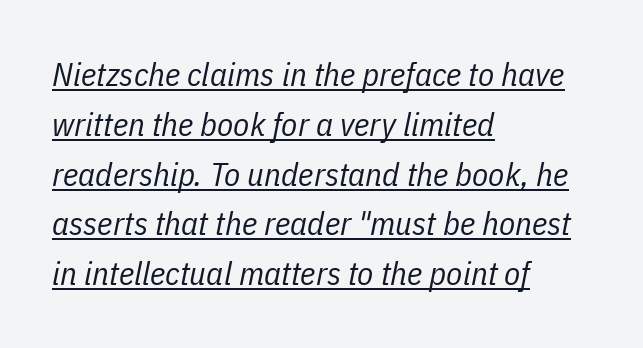
Q: Is the text bold? A: No.
Q: Is the text italic (slanted)? A: Yes, it leans right by about 11 degrees.
Q: Is the text underlined? A: Yes.
Q: How is the paragraph aligned? A: Left-aligned.
Q: Is the spacing between letters normal or unusually wide? A: Normal.
Q: Is the spacing between lines tight, normal or loose? A: Normal.
Q: Width (condensed, normal, or wide)? A: Condensed.
Q: Stroke contrast? A: Low.
Q: x-height? A: Medium.
Q: Monospaced? A: No.
